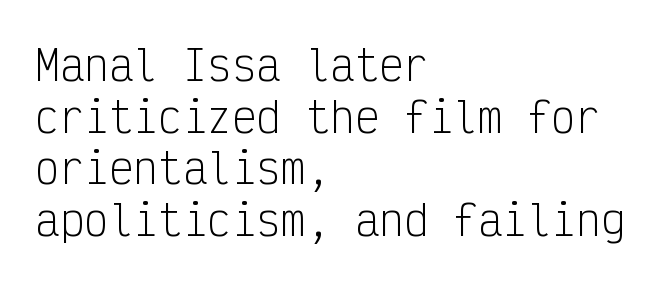
Q: Is the text bold? A: No.
Q: Is the text italic (slanted)? A: No, it is upright.
Q: Is the typeface a serif or a sans-serif typeface? A: Sans-serif.
Q: Is the text underlined? A: No.
Q: How is the paragraph aligned? A: Left-aligned.
Q: Is the spacing between letters normal or unusually wide? A: Normal.
Q: Is the spacing between lines tight, normal or loose? A: Normal.
Q: Width (condensed, normal, or wide)? A: Condensed.
Q: Stroke contrast? A: Low.
Q: x-height? A: Medium.
Q: Monospaced? A: Yes.
